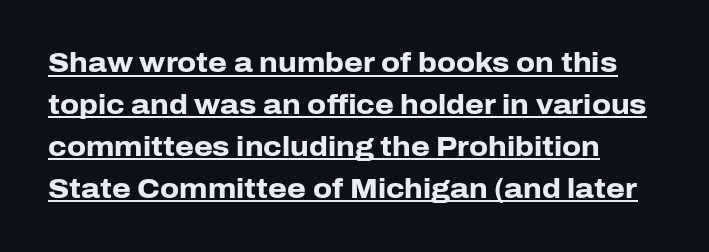
Ordinary non-slanted type is in use. The typesetter has applied underlining to the passage shown. Strokes here are thick enough to call this a true bold. The type is set solid horizontally, with unmodified tracking. This block has exactly the height ordinary leading produces.
